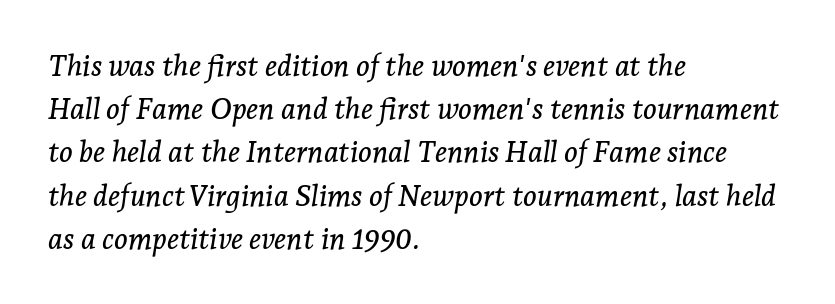
The image shows 29 px serif type, italic (leaning right); set left-aligned, normal line spacing (1.49x), normal letter spacing, not underlined; low stroke contrast and a medium x-height.
